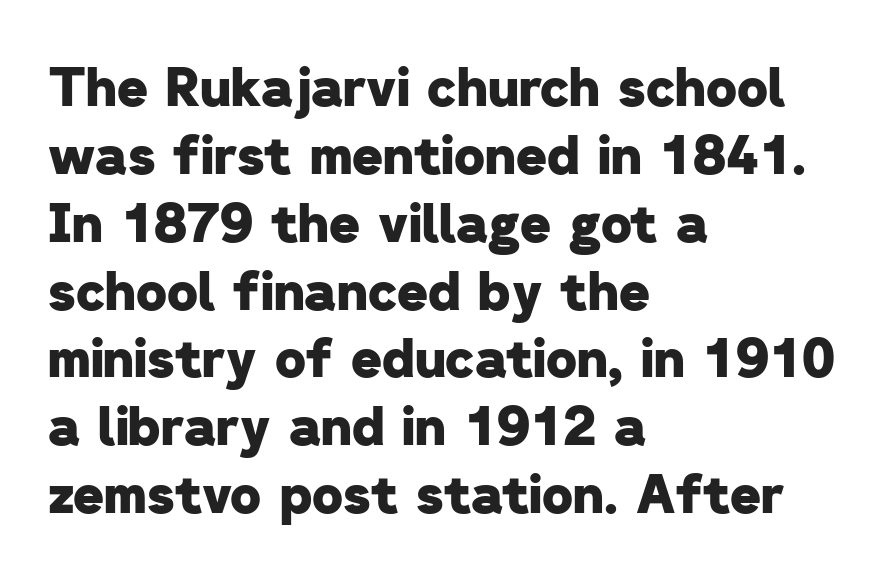
Q: Is the text bold? A: Yes.
Q: Is the typeface a serif or a sans-serif typeface? A: Sans-serif.
Q: Is the text underlined? A: No.
Q: How is the paragraph aligned? A: Left-aligned.
Q: Is the spacing between letters normal or unusually wide? A: Normal.
Q: Is the spacing between lines tight, normal or loose? A: Normal.
Q: Width (condensed, normal, or wide)? A: Normal.
Q: Stroke contrast? A: Low.
Q: x-height? A: Medium.
Q: Monospaced? A: No.
